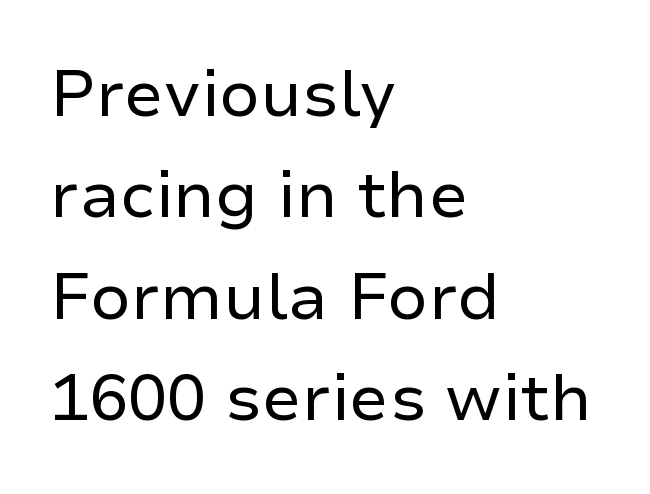
It's the straight-up-and-down kind of type. Check the space under the baseline: it is left empty. The letterforms sit shoulder to shoulder at normal distance. The setting favours the left margin, as ordinary paragraphs usually do.
